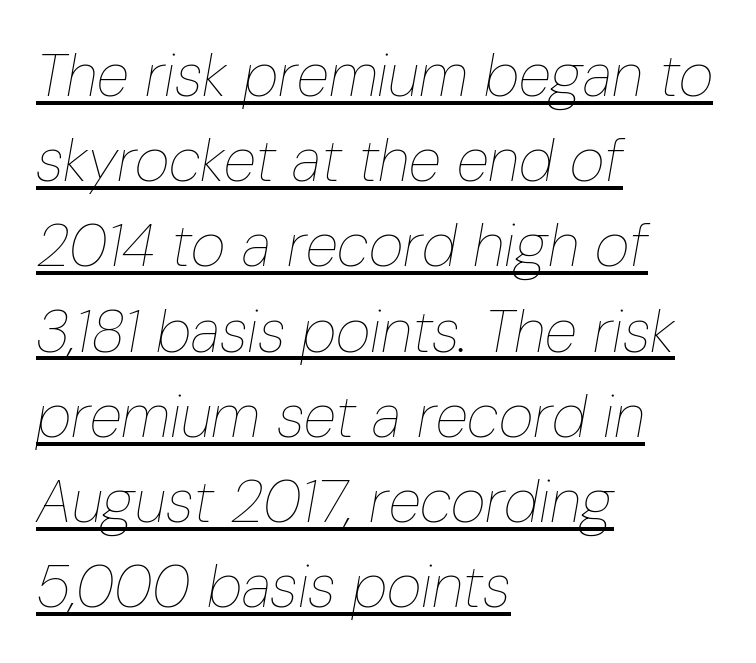
Short and long lines alike share a common starting point at left. The typesetting does not lean heavy: it is not bold. The leading is moderate, giving the passage an even texture. The glyphs are accompanied by a horizontal stroke just below them. Note the varied advance widths — an 'i' is clearly narrower than an 'm'.
